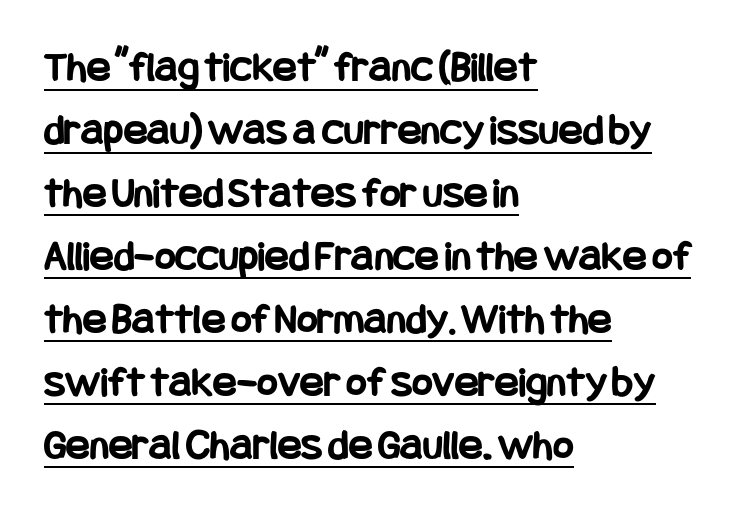
Q: Is the text bold? A: Yes.
Q: Is the text italic (slanted)? A: No, it is upright.
Q: Is the typeface a serif or a sans-serif typeface? A: Sans-serif.
Q: Is the text underlined? A: Yes.
Q: How is the paragraph aligned? A: Left-aligned.
Q: Is the spacing between letters normal or unusually wide? A: Normal.
Q: Is the spacing between lines tight, normal or loose? A: Normal.
Q: Width (condensed, normal, or wide)? A: Condensed.
Q: Stroke contrast? A: Low.
Q: x-height? A: Large.
